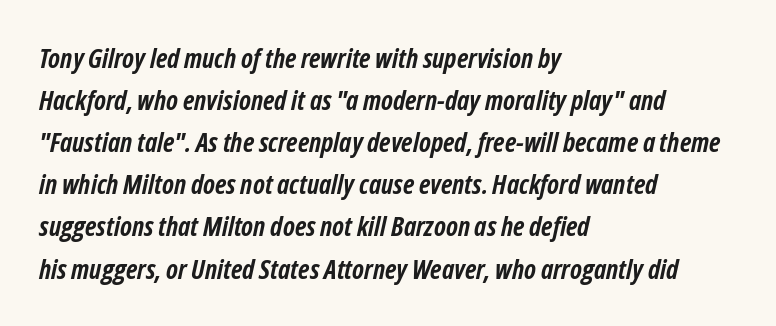
{"italic": "yes", "lean": "right", "slant_degrees": 12, "bold": "yes", "underline": "no", "align": "left", "line_spacing": "normal", "line_spacing_ratio": 1.56, "letter_spacing": "normal", "letter_spacing_em": 0.0, "glyph_px": 27}
